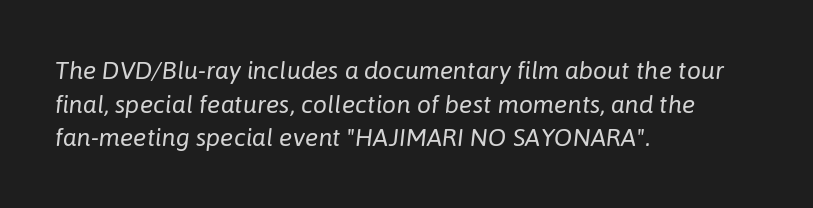
The image shows 25 px text type, italic (leaning right); set left-aligned, normal line spacing (1.35x), normal letter spacing, not underlined.
